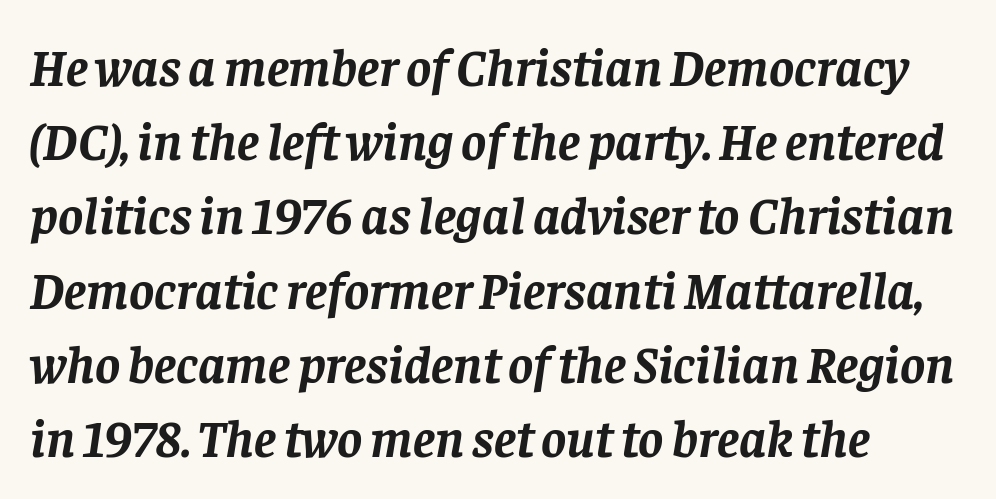
The image shows 53 px semibold serif type, italic (leaning right); set left-aligned, normal line spacing (1.4x), normal letter spacing, not underlined; low stroke contrast and a large x-height.
